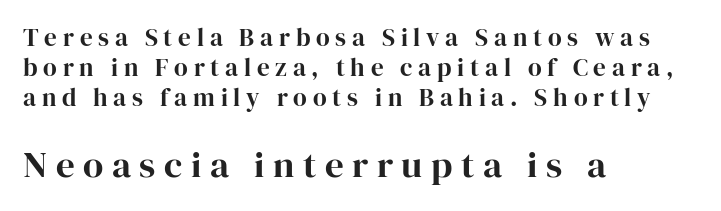
Q: Is the text italic (slanted)? A: No, it is upright.
Q: Is the typeface a serif or a sans-serif typeface? A: Serif.
Q: Is the text underlined? A: No.
Q: How is the paragraph aligned? A: Left-aligned.
Q: Is the spacing between letters normal or unusually wide? A: Unusually wide.
Q: Which block of text is set in a larger size, the first (top) or the second (bottom)? A: The second (bottom) one.
Q: Width (condensed, normal, or wide)? A: Normal.
Q: Stroke contrast? A: High.
Q: x-height? A: Medium.
Q: Monospaced? A: No.
